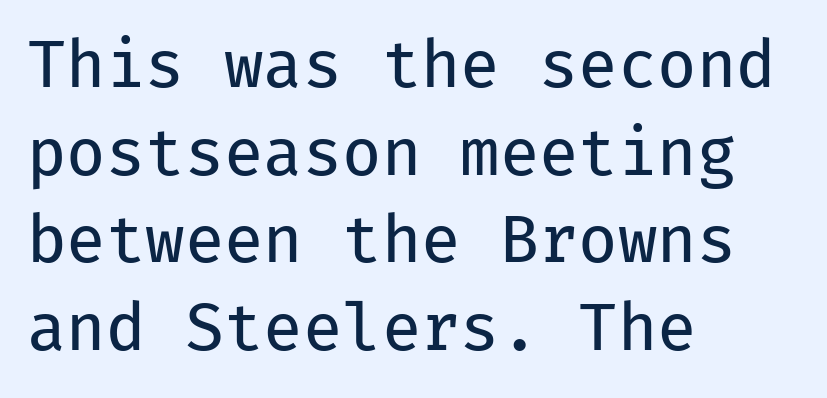
The image shows 64 px regular-weight sans-serif type, upright, monospaced; set left-aligned, normal line spacing (1.37x), normal letter spacing, not underlined; low stroke contrast and a medium x-height.
